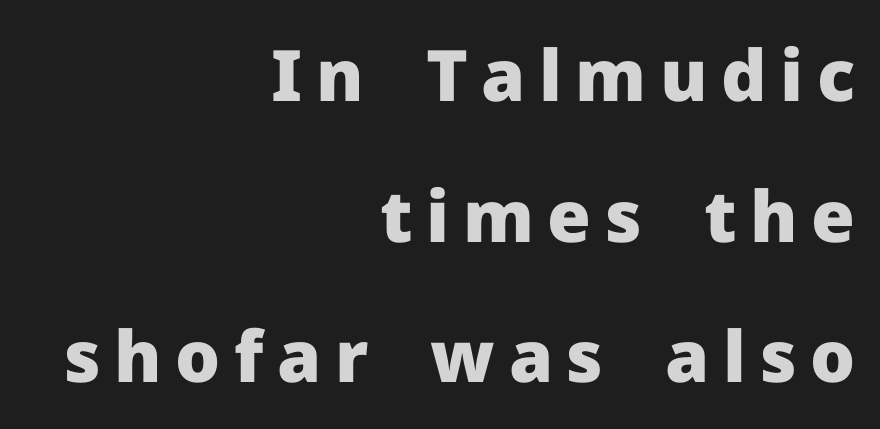
{"serif": "no", "italic": "no", "bold": "yes", "weight": "heavy", "width": "normal", "stroke_contrast": "low", "x_height": "medium", "monospaced": "no", "underline": "no", "align": "right", "line_spacing": "loose", "line_spacing_ratio": 1.98, "glyph_px": 71}
